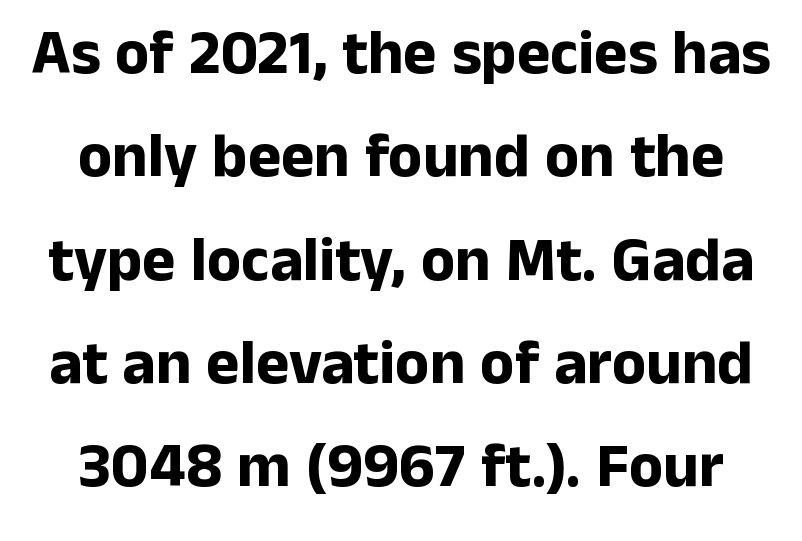
The image shows 63 px bold sans-serif type, upright; set centered, normal line spacing (1.64x), normal letter spacing, not underlined; low stroke contrast and a medium x-height.
